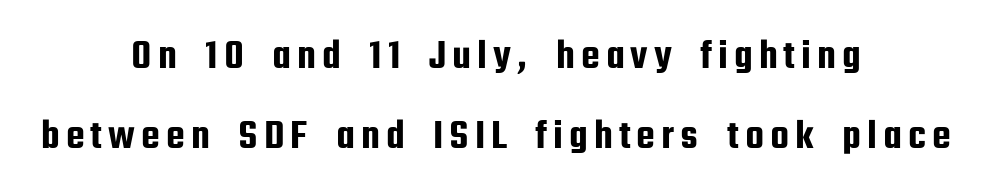
Is this a fixed-width face? No — the glyphs have proportional, varying widths. Notice how the passage keeps no hard edge, just a central spine. Ascenders rise straight up at ninety degrees. The strip under each line holds only bare page.
